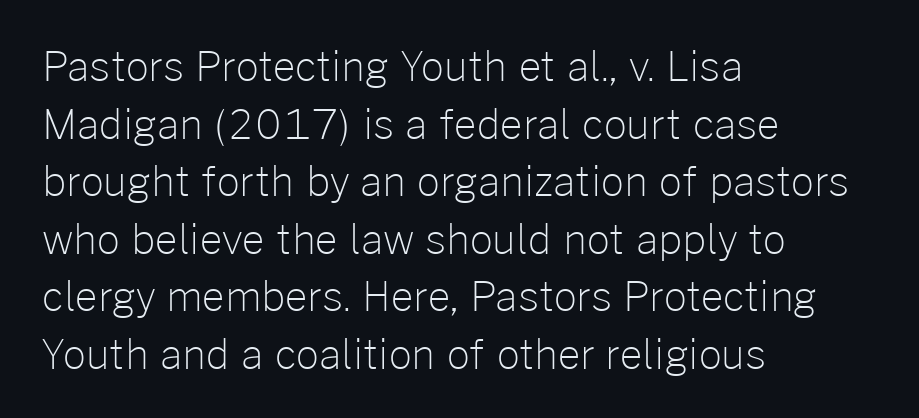
Vertically, the passage feels balanced, rows spaced as you'd expect. This is sans-serif lettering, the kind often seen on screens and signage. The letters sit at their default tracking, neither squeezed nor spread. Posture: straight, roman, zero tilt.
